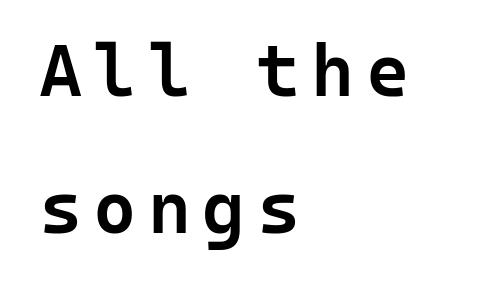
Q: Is the text bold? A: Semi-bold.
Q: Is the text italic (slanted)? A: No, it is upright.
Q: Is the typeface a serif or a sans-serif typeface? A: Sans-serif.
Q: Is the text underlined? A: No.
Q: How is the paragraph aligned? A: Left-aligned.
Q: Width (condensed, normal, or wide)? A: Normal.
Q: Stroke contrast? A: Low.
Q: x-height? A: Medium.
Q: Monospaced? A: Yes.
